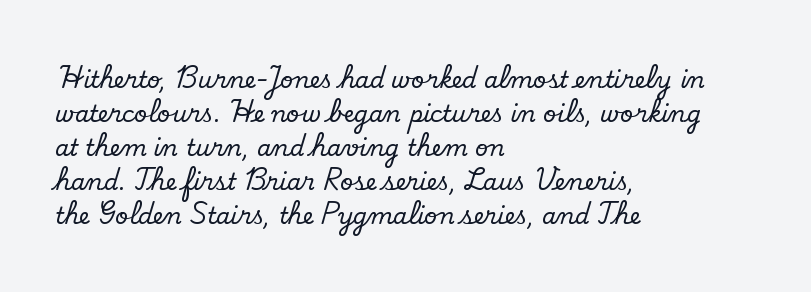
Clear beneath every line of the passage. Notice how descenders clear the ascenders below comfortably — that's standard leading. In terms of letterspacing, this is plain default setting. The lines in this sample share a left origin and differ only in where they stop.
